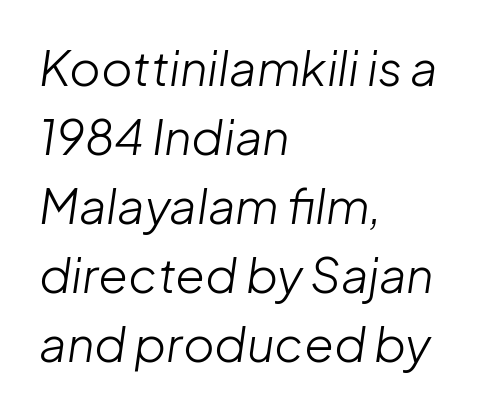
Q: Is the text bold? A: No.
Q: Is the text italic (slanted)? A: Yes, it leans right by about 8 degrees.
Q: Is the text underlined? A: No.
Q: How is the paragraph aligned? A: Left-aligned.
Q: Is the spacing between letters normal or unusually wide? A: Normal.
Q: Is the spacing between lines tight, normal or loose? A: Normal.
Q: Width (condensed, normal, or wide)? A: Normal.
Q: Stroke contrast? A: Low.
Q: x-height? A: Medium.
Q: Monospaced? A: No.
